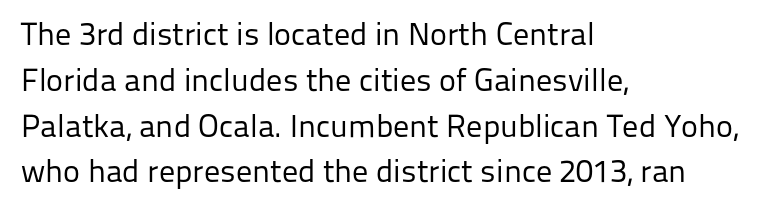
Nothing sits at the stroke ends, so this counts as sans-serif. These lines were composed using upright roman letters. This sample keeps an unexceptional amount of space between lines. The horizontal fit of the characters is conventional and even. Is this a fixed-width face? No — the glyphs have proportional, varying widths.
